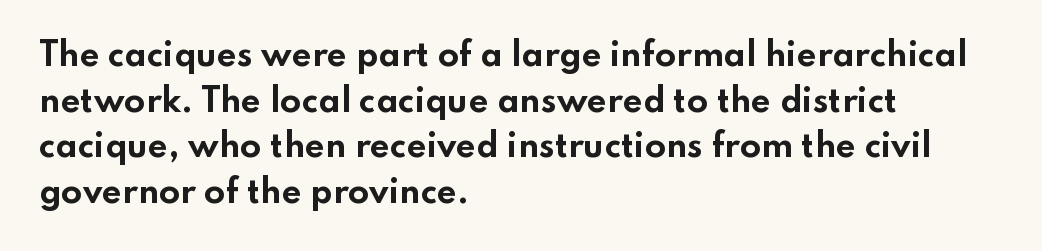
Q: Is the text bold? A: Yes.
Q: Is the text italic (slanted)? A: No, it is upright.
Q: Is the typeface a serif or a sans-serif typeface? A: Sans-serif.
Q: Is the text underlined? A: No.
Q: How is the paragraph aligned? A: Left-aligned.
Q: Is the spacing between letters normal or unusually wide? A: Normal.
Q: Is the spacing between lines tight, normal or loose? A: Normal.
Q: Width (condensed, normal, or wide)? A: Wide.
Q: Stroke contrast? A: Low.
Q: x-height? A: Small.
Q: Monospaced? A: No.
